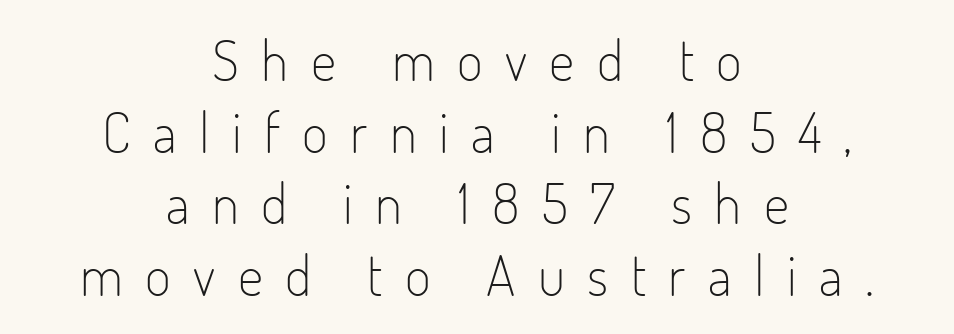
The image shows 56 px light, condensed sans-serif type, upright; set centered, normal line spacing (1.28x), unusually wide letter spacing (+0.4 em), not underlined; low stroke contrast and a small x-height.
